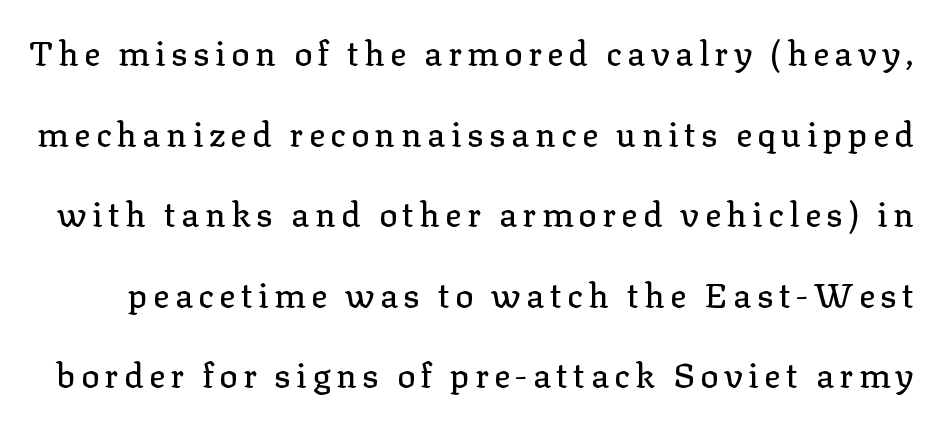
The image shows 34 px serif type, upright; set loose line spacing (2.37x), not underlined; low stroke contrast and a medium x-height.
